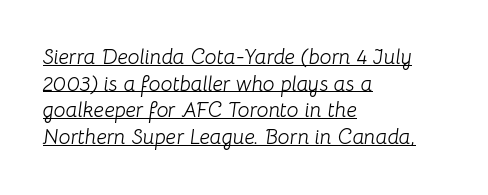
{"italic": "yes", "lean": "right", "slant_degrees": 8, "bold": "no", "underline": "yes", "align": "left", "line_spacing": "normal", "line_spacing_ratio": 1.27, "letter_spacing": "normal", "letter_spacing_em": 0.0, "glyph_px": 21}
